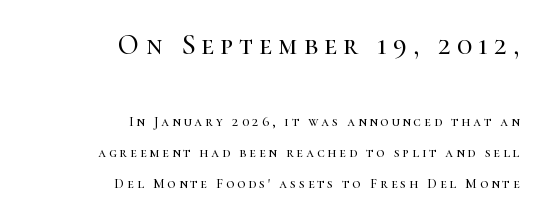
The image shows 28 px serif type, upright; set right-aligned, loose line spacing (2.22x), unusually wide letter spacing (+0.22 em), not underlined; the first (top) block is 2.0x larger; high stroke contrast and a medium x-height.
